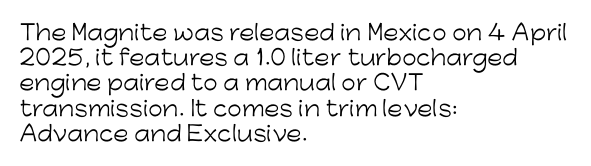
The image shows 21 px text type, upright; set left-aligned, line spacing 1.2x, normal letter spacing, not underlined.
